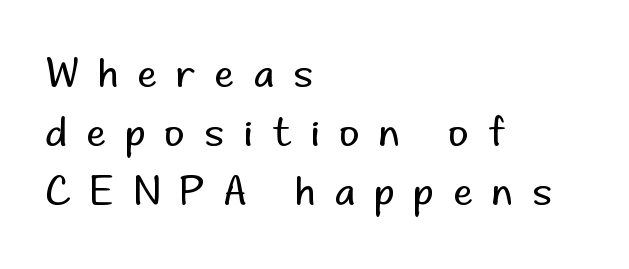
Q: Is the text bold? A: No.
Q: Is the text italic (slanted)? A: No, it is upright.
Q: Is the typeface a serif or a sans-serif typeface? A: Sans-serif.
Q: Is the text underlined? A: No.
Q: How is the paragraph aligned? A: Left-aligned.
Q: Is the spacing between letters normal or unusually wide? A: Unusually wide.
Q: Is the spacing between lines tight, normal or loose? A: Normal.
Q: Width (condensed, normal, or wide)? A: Normal.
Q: Stroke contrast? A: Low.
Q: x-height? A: Small.
Q: Monospaced? A: No.
